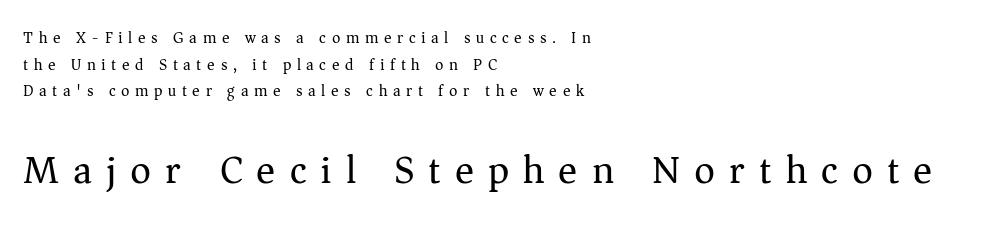
{"serif": "yes", "italic": "no", "bold": "no", "weight": "regular", "width": "normal", "stroke_contrast": "medium", "x_height": "medium", "monospaced": "no", "underline": "no", "align": "left", "line_spacing": "normal", "line_spacing_ratio": 1.67, "letter_spacing": "wide", "letter_spacing_em": 0.35, "larger_block": "second", "size_ratio": 2.5, "glyph_px": 40}
